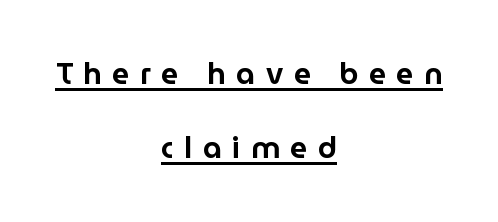
The rendering uses natural spacing where letterforms have individual widths. Font category for this specimen: sans-serif. Notice how the stems are strictly vertical — no italics here. Reading down the column, the eye jumps a long way to each next line. Is the letter spacing exaggerated? Yes — the characters are pushed far apart.
